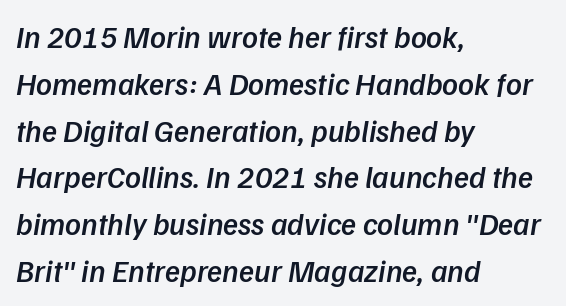
Q: Is the text bold? A: Semi-bold.
Q: Is the typeface a serif or a sans-serif typeface? A: Sans-serif.
Q: Is the text underlined? A: No.
Q: How is the paragraph aligned? A: Left-aligned.
Q: Is the spacing between letters normal or unusually wide? A: Normal.
Q: Is the spacing between lines tight, normal or loose? A: Normal.
Q: Width (condensed, normal, or wide)? A: Normal.
Q: Stroke contrast? A: Low.
Q: x-height? A: Medium.
Q: Monospaced? A: No.
